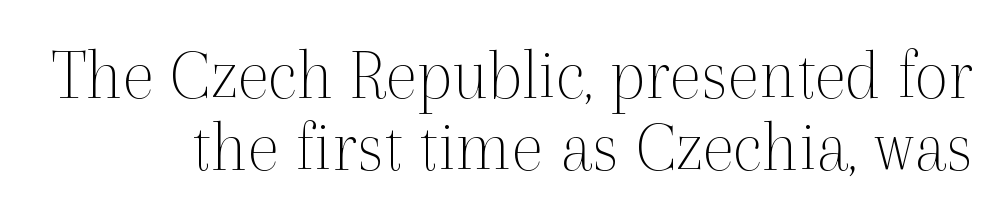
Q: Is the text bold? A: No.
Q: Is the text italic (slanted)? A: No, it is upright.
Q: Is the typeface a serif or a sans-serif typeface? A: Serif.
Q: Is the text underlined? A: No.
Q: Is the spacing between letters normal or unusually wide? A: Normal.
Q: Is the spacing between lines tight, normal or loose? A: Tight.
Q: Width (condensed, normal, or wide)? A: Normal.
Q: x-height? A: Medium.
Q: Monospaced? A: No.
